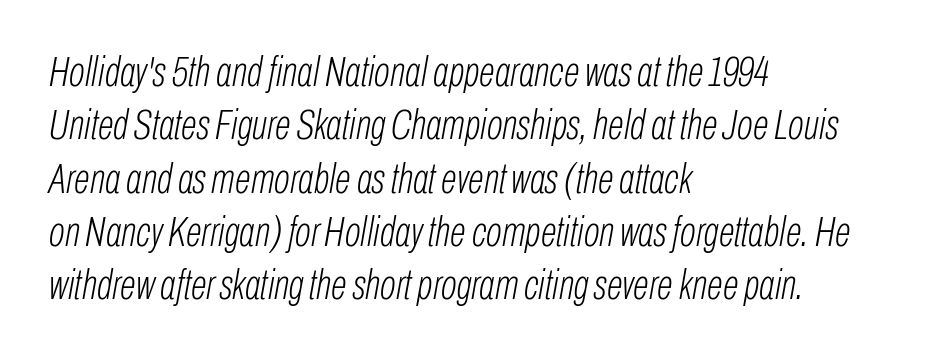
One glance says typical: line gaps are just what's usual. Think of a printed novel: that variable character pitch is what you see here. The passage shown leans; its letterforms are oblique. Teacher's note: observe the even left margin — that is flush-left alignment. Check the space under the baseline: it is left empty. Is this a heavy cut? Hardly; it is regular or lighter.
